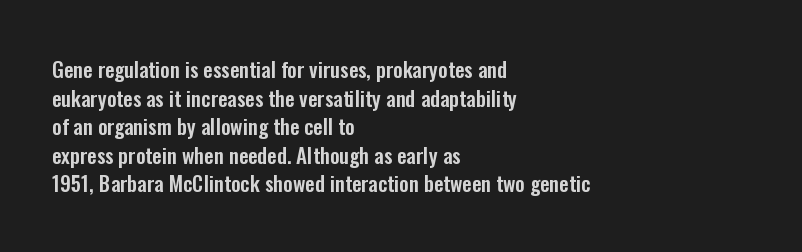
The rendering keeps characters at their native spacing. Does the lettering tilt? It doesn't — this is upright. Descender tails drop into unmarked territory. The lines sit at an ordinary, default distance from one another. One-word summary of the alignment: left.
